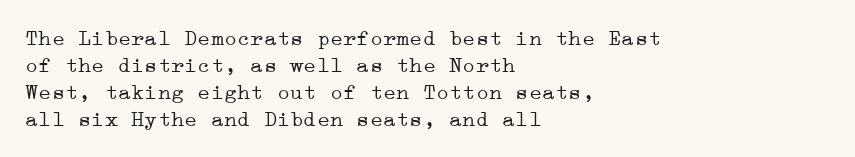
Q: Is the text bold? A: No.
Q: Is the text italic (slanted)? A: No, it is upright.
Q: Is the text underlined? A: No.
Q: How is the paragraph aligned? A: Left-aligned.
Q: Is the spacing between letters normal or unusually wide? A: Normal.
